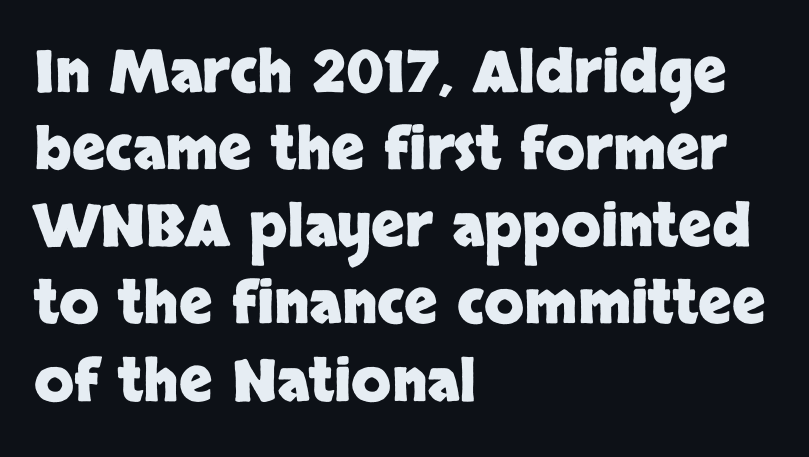
The image shows 58 px heavy sans-serif type, upright; set left-aligned, normal line spacing (1.33x), normal letter spacing, not underlined; low stroke contrast and a large x-height.
